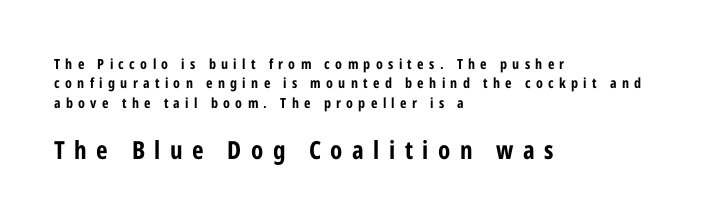
{"italic": "no", "bold": "yes", "underline": "no", "align": "left", "line_spacing": "normal", "line_spacing_ratio": 1.39, "letter_spacing": "wide", "letter_spacing_em": 0.38, "larger_block": "second", "size_ratio": 1.79, "glyph_px": 25}
